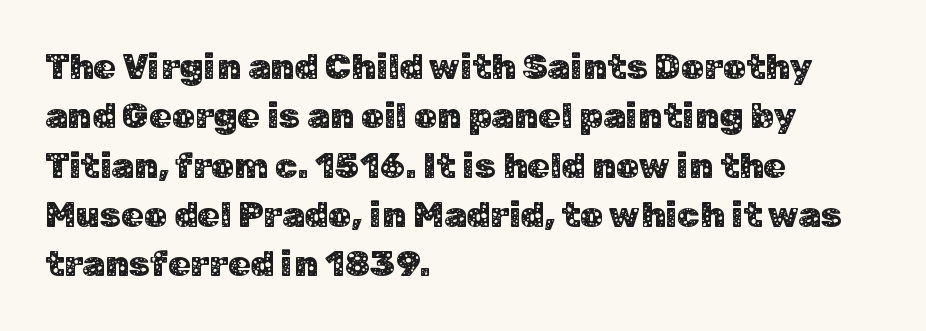
Observe the ordinary spacing: letters are neighbours, not strangers. Look at the bottom of the vertical strokes: they stop flat, with no serifs. You could not count columns in this text — the font is proportionally spaced. Interline gaps are of average width in this sample. Horizontally, the lines are justified to the leading edge only. The specimen reads as upright at a glance.
